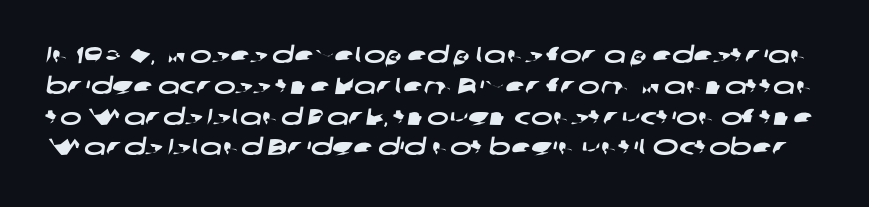
The image shows 23 px text type; set normal line spacing (1.34x), normal letter spacing, not underlined.
